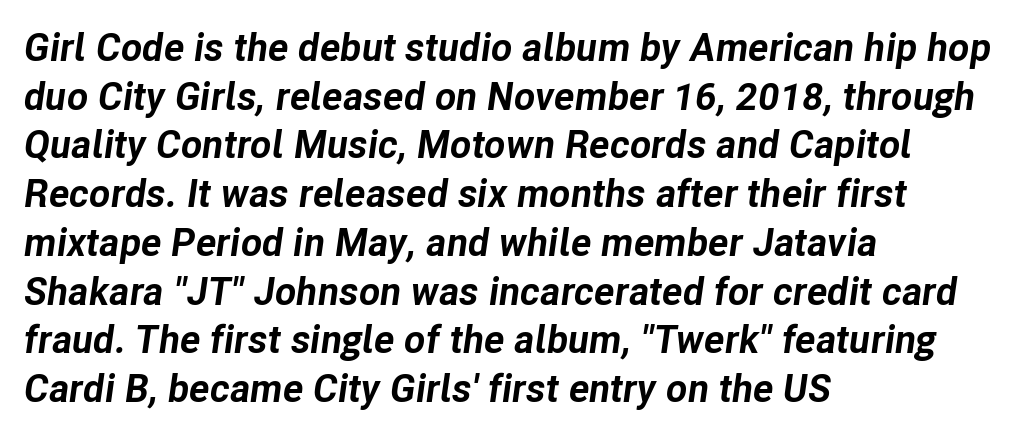
The image shows 39 px bold type, italic (leaning right); set left-aligned, normal line spacing (1.25x), normal letter spacing, not underlined; low stroke contrast and a medium x-height.
